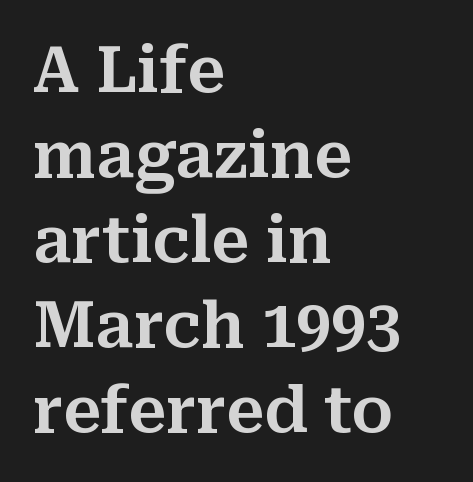
The image shows 63 px serif type, upright; set left-aligned, normal line spacing (1.35x), normal letter spacing, not underlined; medium stroke contrast and a medium x-height.
